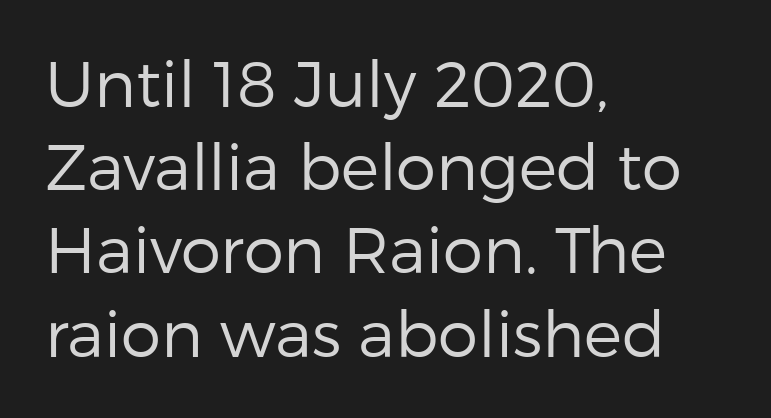
Q: Is the text bold? A: No.
Q: Is the text italic (slanted)? A: No, it is upright.
Q: Is the typeface a serif or a sans-serif typeface? A: Sans-serif.
Q: Is the text underlined? A: No.
Q: How is the paragraph aligned? A: Left-aligned.
Q: Is the spacing between letters normal or unusually wide? A: Normal.
Q: Is the spacing between lines tight, normal or loose? A: Normal.
Q: Width (condensed, normal, or wide)? A: Normal.
Q: Stroke contrast? A: Low.
Q: x-height? A: Medium.
Q: Monospaced? A: No.
